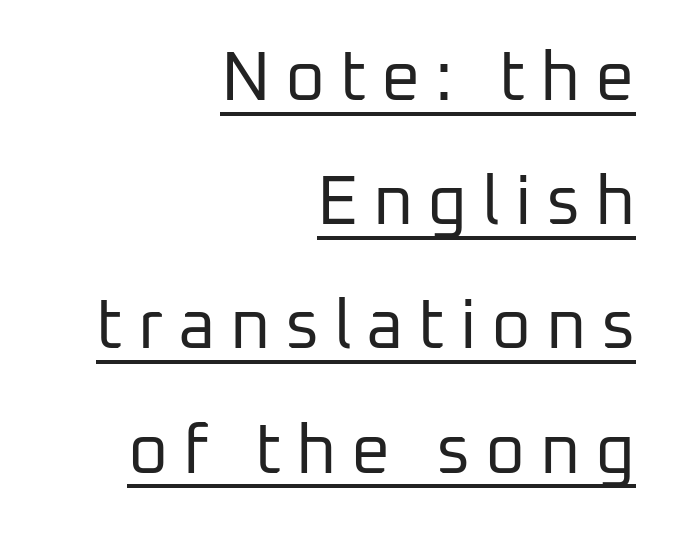
{"serif": "no", "italic": "no", "bold": "no", "weight": "regular", "width": "normal", "stroke_contrast": "low", "x_height": "medium", "monospaced": "no", "underline": "yes", "align": "right", "line_spacing_ratio": 1.8, "letter_spacing": "wide", "letter_spacing_em": 0.21, "glyph_px": 69}
